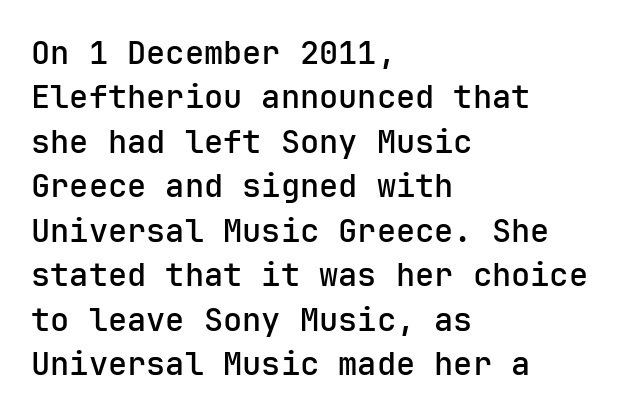
The image shows 32 px sans-serif type, upright, monospaced; set left-aligned, normal line spacing (1.39x), normal letter spacing, not underlined; low stroke contrast and a medium x-height.
